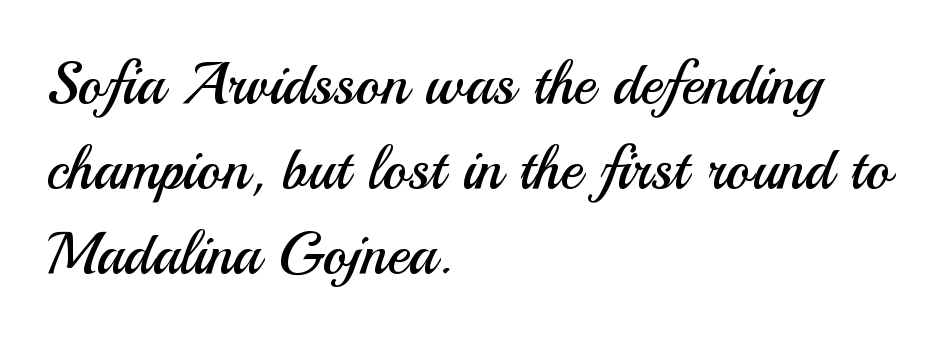
The image shows 59 px regular-weight sans-serif type; set left-aligned, normal line spacing (1.44x), normal letter spacing, not underlined; medium stroke contrast and a small x-height.
